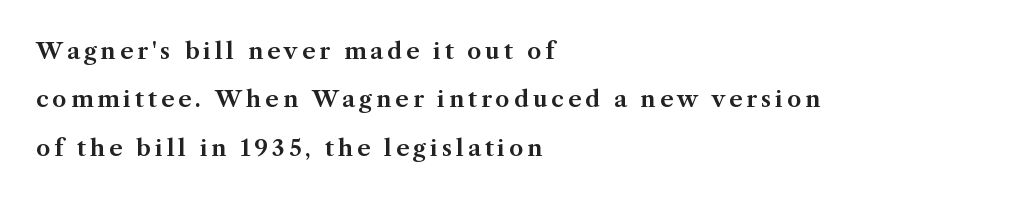
{"italic": "no", "underline": "no", "align": "left", "line_spacing": "loose", "line_spacing_ratio": 2.1, "glyph_px": 23}
